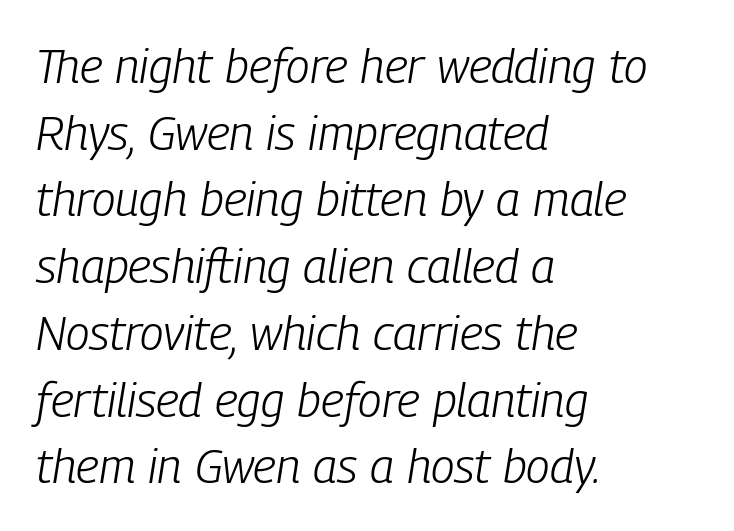
The image shows 48 px light, condensed type, italic (leaning right); set left-aligned, normal line spacing (1.39x), normal letter spacing, not underlined; low stroke contrast and a medium x-height.
